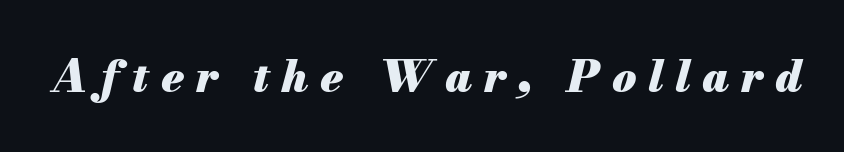
The image shows 44 px heavy type, italic (leaning right); set unusually wide letter spacing (+0.27 em), not underlined; medium stroke contrast and a small x-height.
